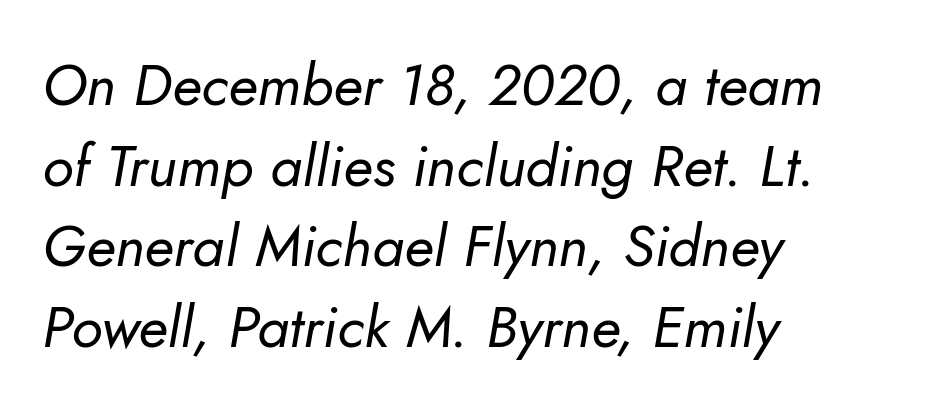
Q: Is the text bold? A: No.
Q: Is the text italic (slanted)? A: Yes, it leans right by about 5 degrees.
Q: Is the text underlined? A: No.
Q: How is the paragraph aligned? A: Left-aligned.
Q: Is the spacing between letters normal or unusually wide? A: Normal.
Q: Is the spacing between lines tight, normal or loose? A: Normal.
Q: Width (condensed, normal, or wide)? A: Normal.
Q: Stroke contrast? A: Low.
Q: x-height? A: Small.
Q: Monospaced? A: No.
